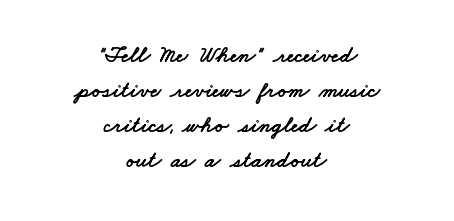
{"underline": "no", "align": "center", "line_spacing": "normal", "line_spacing_ratio": 1.52, "letter_spacing": "normal", "letter_spacing_em": 0.0, "glyph_px": 23}
